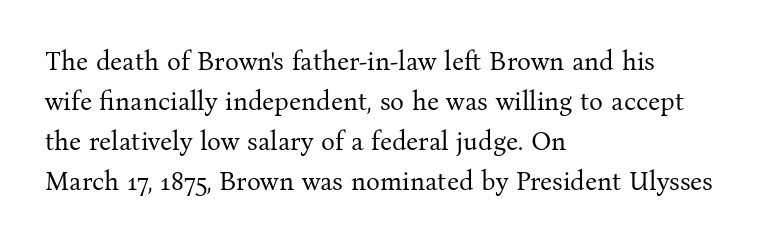
Descender tails drop into unmarked territory. Stroke mass is kept to a normal reading level or below. Default kerning and tracking; the words read as compact shapes. Teacher's note: observe the even left margin — that is flush-left alignment.
